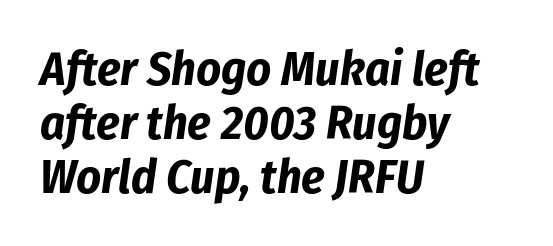
You could not count columns in this text — the font is proportionally spaced. Pretty heavy lettering here — definitely bold. The passage shown is not underscored anywhere. Reading down the column, the eye jumps only a short way to each next line. The rag falls on the right side of this text block.
